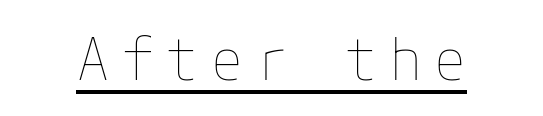
{"italic": "no", "bold": "no", "weight": "thin", "width": "normal", "stroke_contrast": "low", "x_height": "medium", "underline": "yes", "letter_spacing": "wide", "letter_spacing_em": 0.22, "glyph_px": 58}
